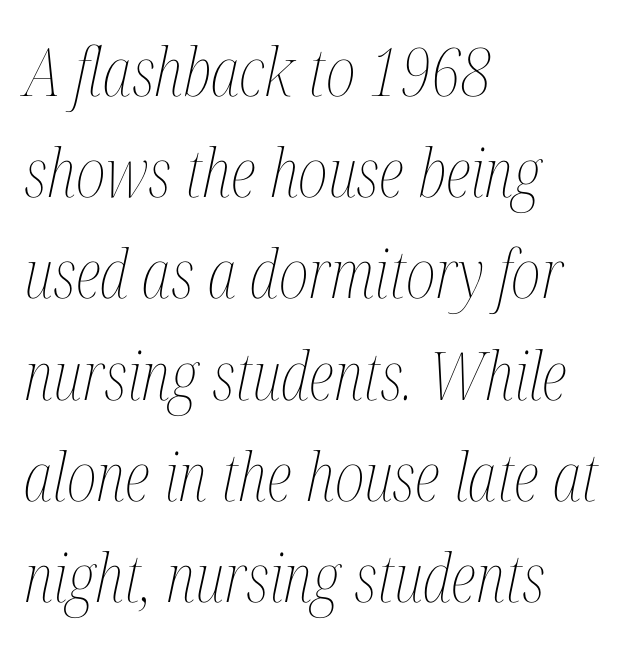
{"italic": "yes", "lean": "right", "slant_degrees": 12, "bold": "no", "weight": "thin", "width": "condensed", "stroke_contrast": "medium", "x_height": "medium", "monospaced": "no", "underline": "no", "align": "left", "line_spacing": "normal", "line_spacing_ratio": 1.51, "letter_spacing": "normal", "letter_spacing_em": 0.0, "glyph_px": 67}
